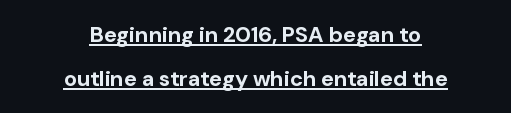
The image shows 22 px bold type, upright; set centered, loose line spacing (2.0x), normal letter spacing, underlined.
